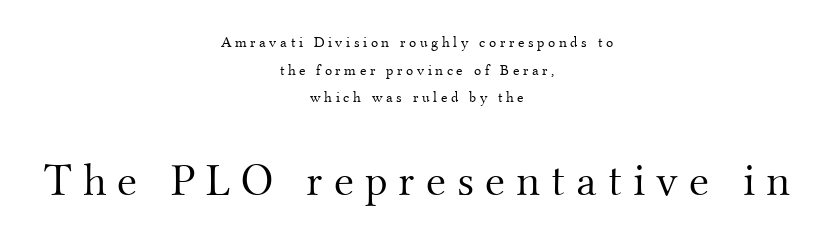
The image shows 46 px light serif type, upright; set centered, line spacing 1.85x, unusually wide letter spacing (+0.24 em), not underlined; the second (bottom) block is 3.07x larger; medium stroke contrast and a small x-height.
